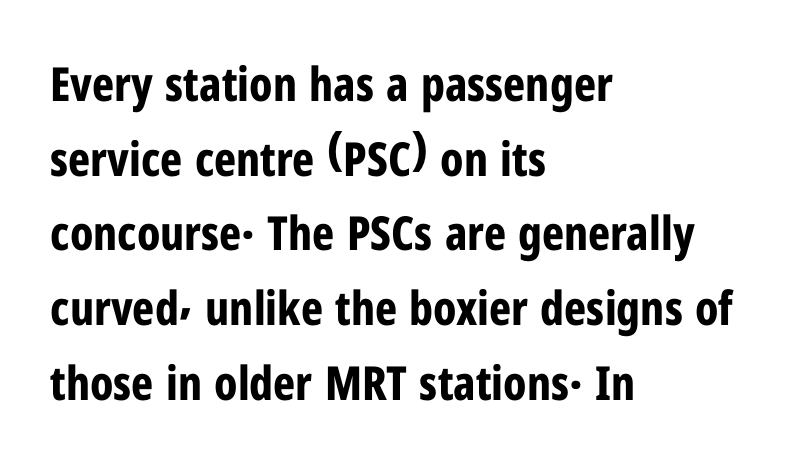
{"serif": "no", "italic": "no", "bold": "yes", "weight": "bold", "width": "condensed", "stroke_contrast": "low", "x_height": "medium", "monospaced": "no", "underline": "no", "align": "left", "line_spacing": "normal", "line_spacing_ratio": 1.59, "letter_spacing": "normal", "letter_spacing_em": 0.0, "glyph_px": 47}
